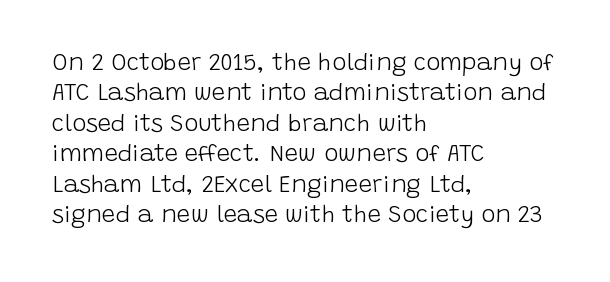
{"italic": "no", "bold": "no", "underline": "no", "align": "left", "line_spacing": "normal", "line_spacing_ratio": 1.27, "letter_spacing": "normal", "letter_spacing_em": 0.0, "glyph_px": 24}
